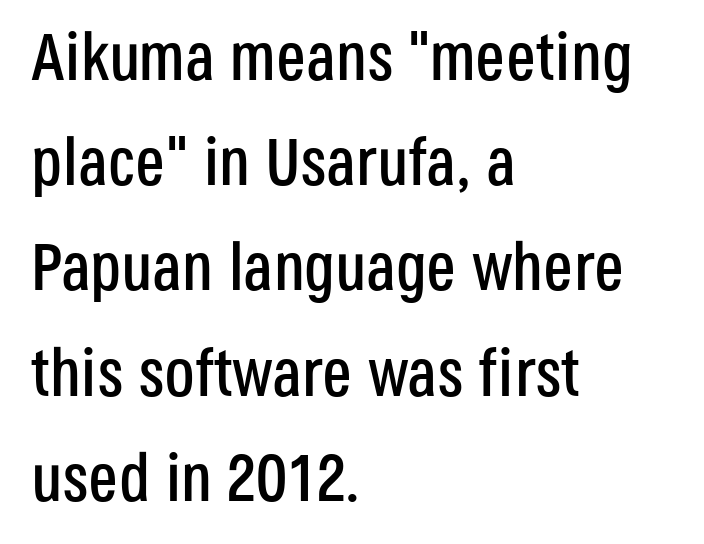
{"serif": "no", "italic": "no", "width": "condensed", "stroke_contrast": "low", "x_height": "large", "monospaced": "no", "underline": "no", "align": "left", "line_spacing": "normal", "line_spacing_ratio": 1.57, "letter_spacing": "normal", "letter_spacing_em": 0.0, "glyph_px": 67}
